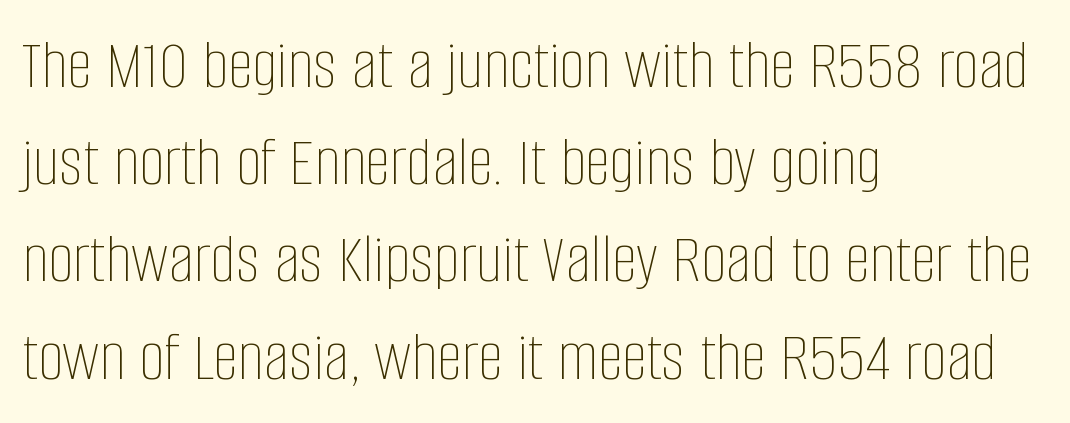
The image shows 72 px thin, condensed type, upright; set left-aligned, normal line spacing (1.35x), normal letter spacing, not underlined; low stroke contrast and a large x-height.
